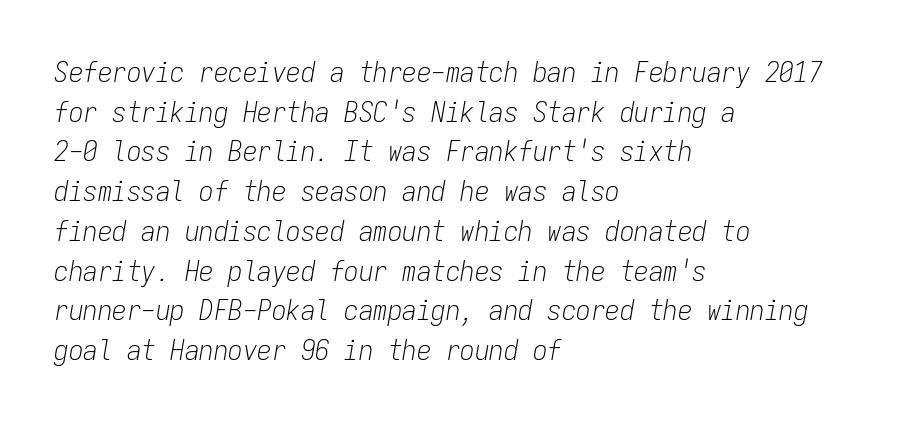
Counters stay open thanks to moderate or lighter strokes. Glyph-to-glyph distance matches everyday printed text. Every character sits at an angle, as italics do. Vertical spacing — default. If you drew a ruler down the left edge, every line would touch it.
